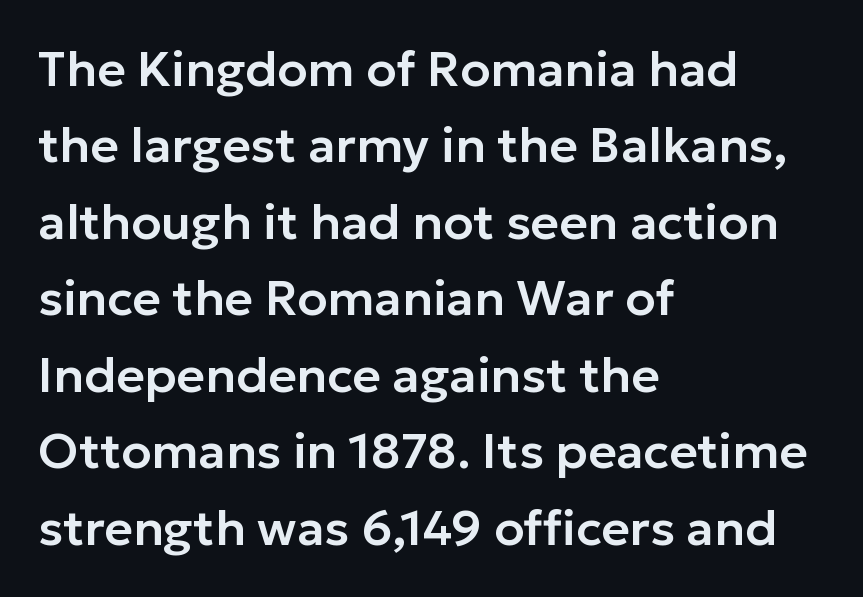
Nope, not italic — everything's standing straight. This sample uses plain, unmodified letter spacing. Do the characters align in a grid? No, the font is proportional. Does the leading feel generous? No, just average. The words here are not underlined.
